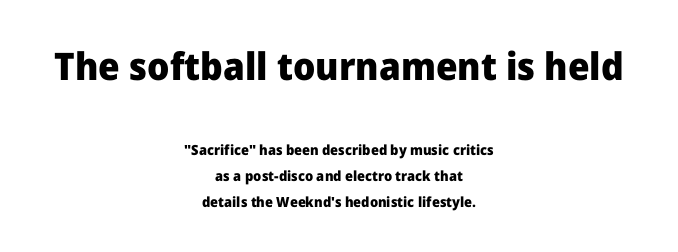
{"serif": "no", "italic": "no", "bold": "yes", "weight": "heavy", "width": "normal", "stroke_contrast": "low", "x_height": "medium", "monospaced": "no", "underline": "no", "align": "center", "line_spacing_ratio": 1.86, "letter_spacing": "normal", "letter_spacing_em": 0.0, "larger_block": "first", "size_ratio": 2.71, "glyph_px": 38}
